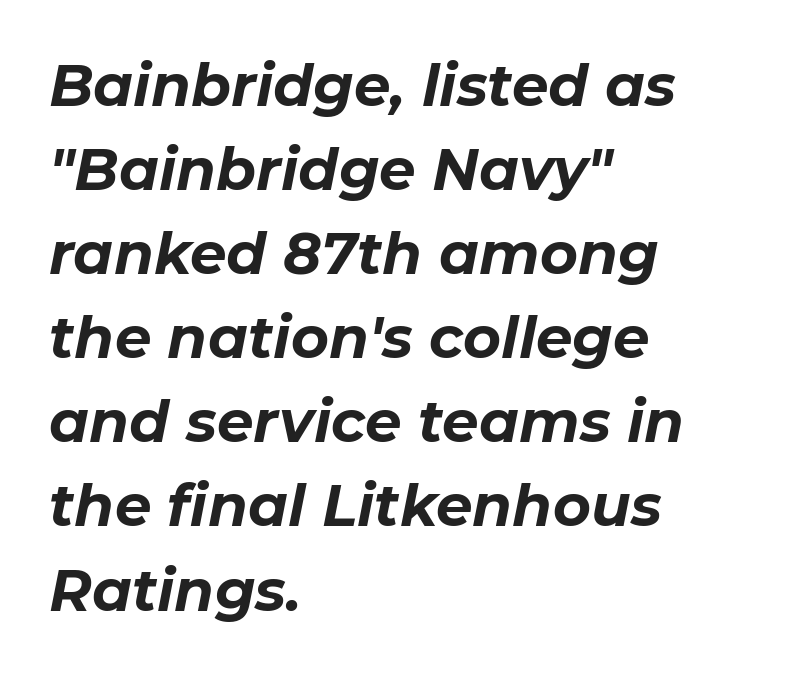
{"italic": "yes", "lean": "right", "slant_degrees": 11, "bold": "yes", "weight": "bold", "width": "normal", "stroke_contrast": "low", "x_height": "medium", "monospaced": "no", "underline": "no", "align": "left", "line_spacing": "normal", "line_spacing_ratio": 1.45, "letter_spacing": "normal", "letter_spacing_em": 0.0, "glyph_px": 58}
